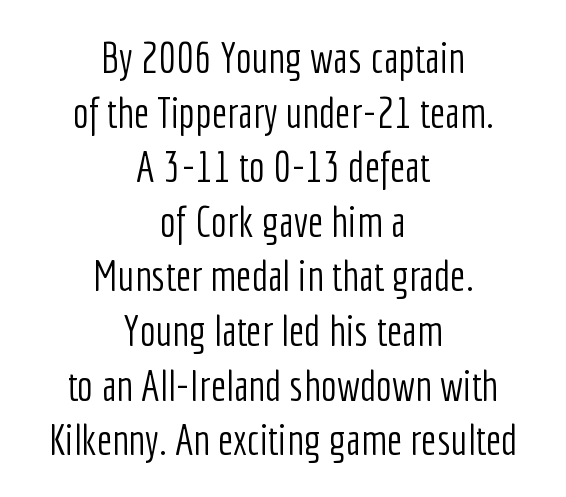
The image shows 43 px light, condensed sans-serif type, upright; set centered, normal line spacing (1.27x), normal letter spacing, not underlined; low stroke contrast and a medium x-height.
